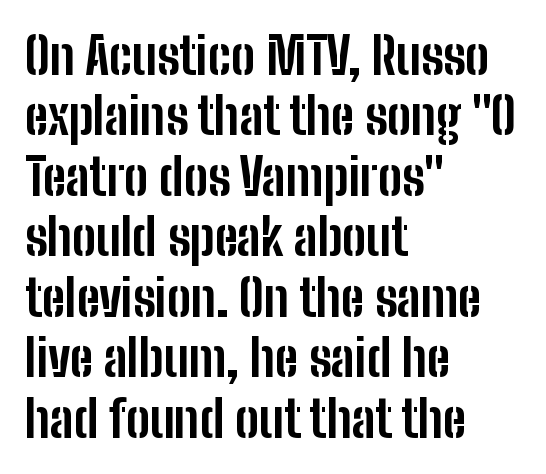
{"serif": "no", "italic": "no", "bold": "yes", "weight": "bold", "width": "condensed", "stroke_contrast": "low", "x_height": "medium", "monospaced": "no", "underline": "no", "align": "left", "line_spacing_ratio": 1.21, "letter_spacing": "normal", "letter_spacing_em": 0.0, "glyph_px": 50}
